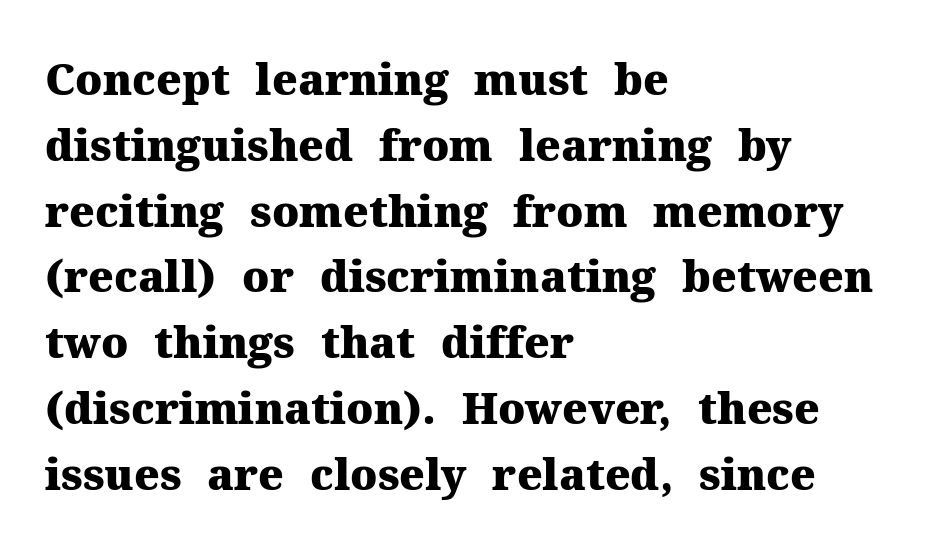
Clear beneath every line of the passage. The letters sit at their default tracking, neither squeezed nor spread. Weight check: bold — yes, fully. Tall strokes in this sample are plumb rather than angled.
